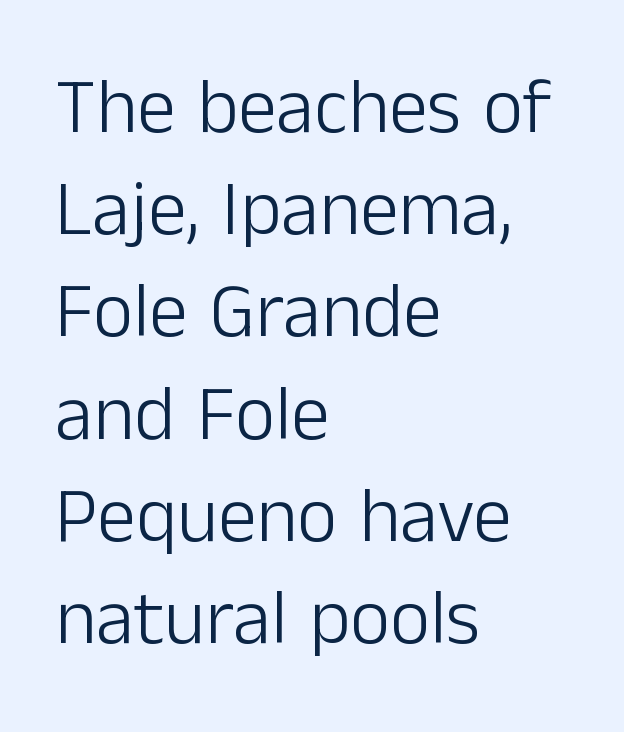
{"serif": "no", "italic": "no", "bold": "no", "weight": "light", "width": "normal", "stroke_contrast": "low", "x_height": "medium", "monospaced": "no", "underline": "no", "align": "left", "line_spacing": "normal", "line_spacing_ratio": 1.31, "letter_spacing": "normal", "letter_spacing_em": 0.0, "glyph_px": 78}
